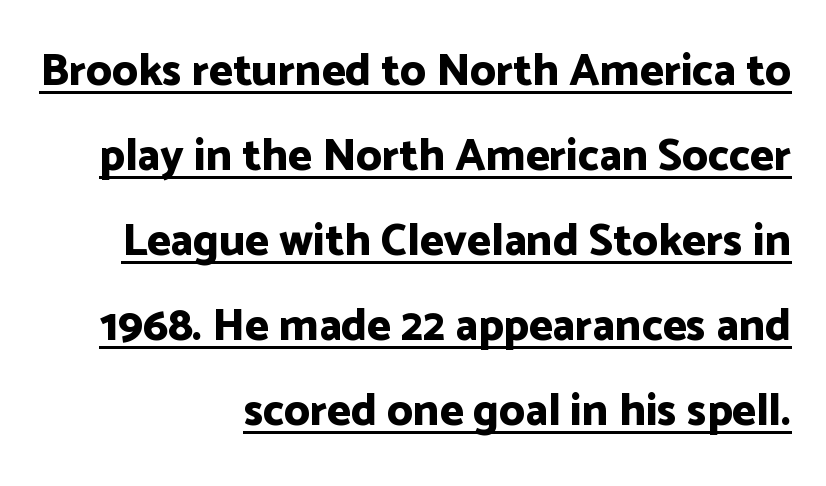
The image shows 45 px bold sans-serif type, upright; set right-aligned, line spacing 1.89x, normal letter spacing, underlined; low stroke contrast and a medium x-height.
